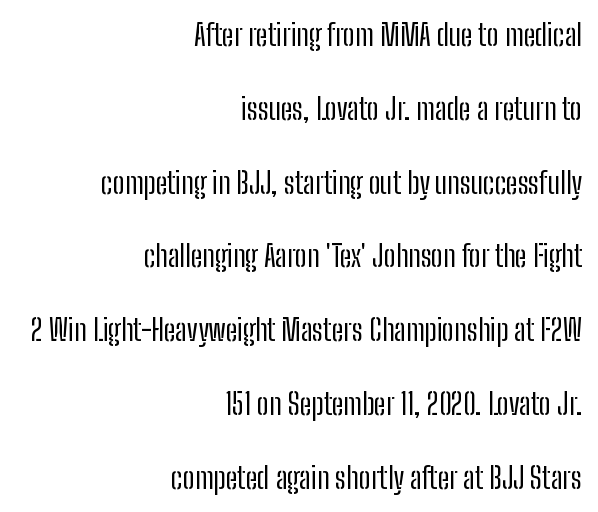
Here the designer chose a conventional face with non-uniform glyph widths. Whoever set this chose breathing room over compactness in the vertical rhythm. No word sits above an underline. Right-aligned paragraph, ragged on the left. The characters display no serif detailing; their extremities are plain.
